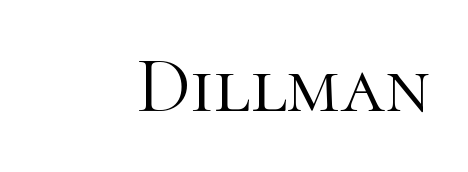
What stands out about the letter spacing? Nothing — it is the standard amount. Stroke mass is kept to a normal reading level or below. Vertical strokes here are truly vertical. This sample has the flowing, uneven cadence of proportional lettering.
